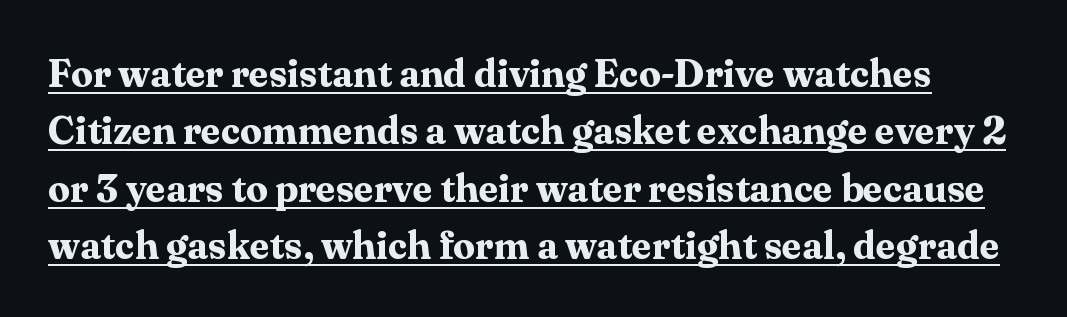
{"serif": "yes", "italic": "no", "bold": "yes", "weight": "bold", "width": "normal", "stroke_contrast": "medium", "x_height": "medium", "monospaced": "no", "underline": "yes", "line_spacing": "normal", "line_spacing_ratio": 1.47, "letter_spacing": "normal", "letter_spacing_em": 0.0, "glyph_px": 39}
